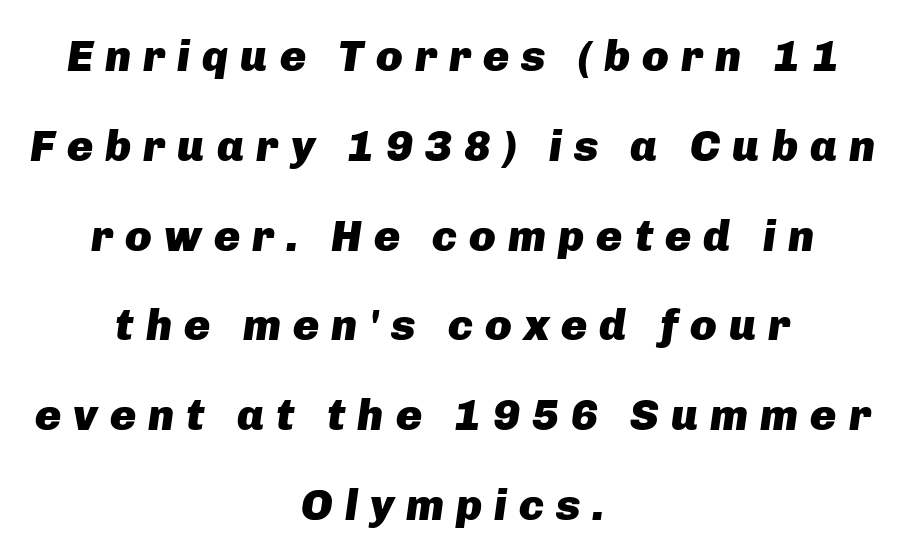
The image shows 44 px heavy type, italic (leaning right); set centered, loose line spacing (2.04x), unusually wide letter spacing (+0.27 em), not underlined; low stroke contrast and a medium x-height.
